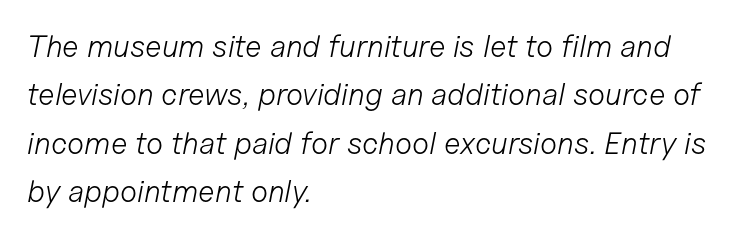
{"italic": "yes", "lean": "right", "slant_degrees": 11, "bold": "no", "weight": "light", "width": "normal", "stroke_contrast": "low", "x_height": "medium", "monospaced": "no", "underline": "no", "align": "left", "line_spacing": "normal", "line_spacing_ratio": 1.56, "letter_spacing": "normal", "letter_spacing_em": 0.0, "glyph_px": 31}
